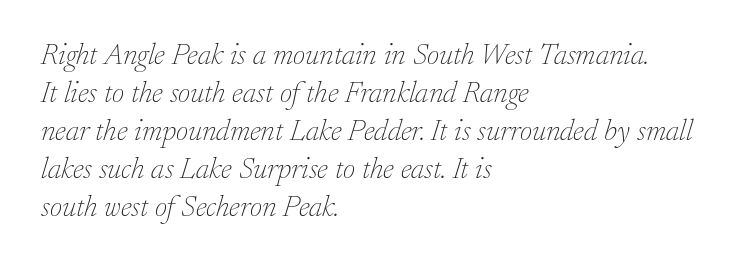
{"serif": "yes", "italic": "yes", "lean": "right", "slant_degrees": 17, "bold": "no", "weight": "thin", "width": "normal", "stroke_contrast": "low", "x_height": "small", "monospaced": "no", "underline": "no", "align": "left", "line_spacing": "normal", "line_spacing_ratio": 1.27, "letter_spacing": "normal", "letter_spacing_em": 0.0, "glyph_px": 30}
